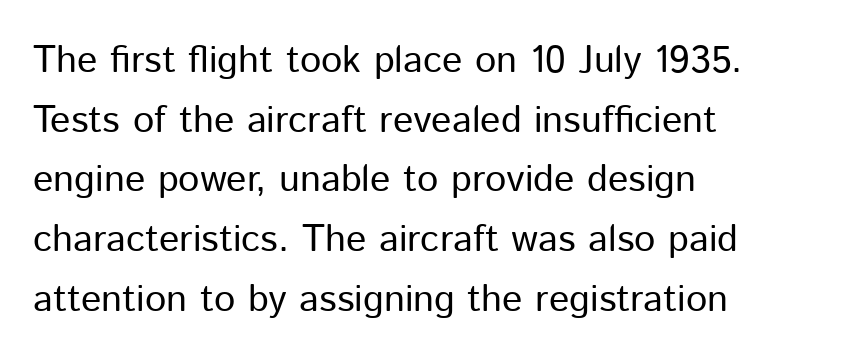
Horizontally, the lines are justified to the leading edge only. Caption: standard tracking, unaltered. The space beneath each line is pristine and unruled. The rendering shows plain stroke endings on the letterforms — a sans-serif design.
